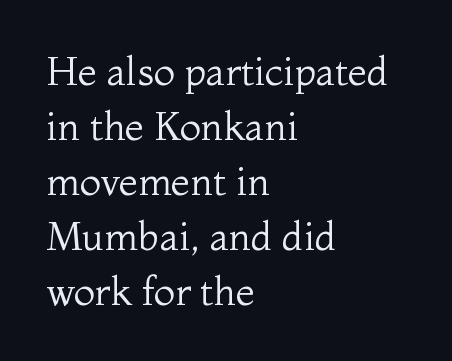
The zone under the glyphs is completely vacant. Stems and bowls with no extra thickness — not bold. If you measured baseline to baseline, you'd find a middling distance. Note the varied advance widths — an 'i' is clearly narrower than an 'm'.
